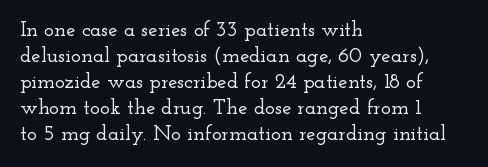
The typesetter chose a ragged-right arrangement here. The type sits square on the baseline with zero lean. There is no visible air inserted between adjacent glyphs. Has an underline been added? It has not.
